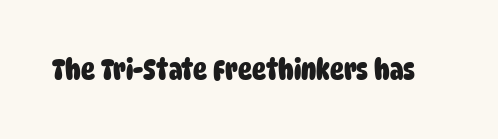
Looks like regular typesetting: each glyph gets only the width it needs. Nobody touched the tracking dial on this one. Nobody drew a line under any word here. Typographically, this falls in the sans-serif category.
